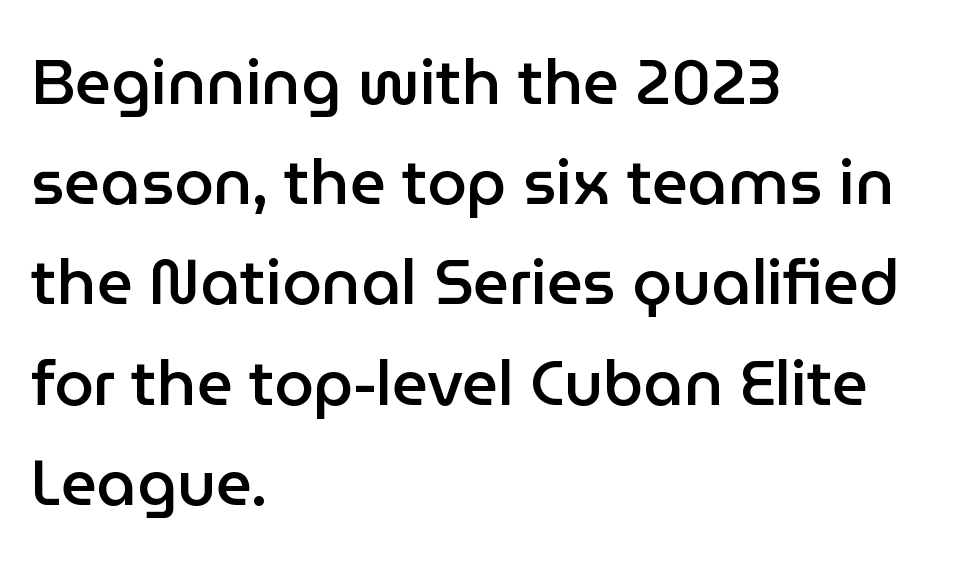
The image shows 63 px semibold sans-serif type, upright; set left-aligned, normal line spacing (1.59x), normal letter spacing, not underlined; low stroke contrast and a medium x-height.
